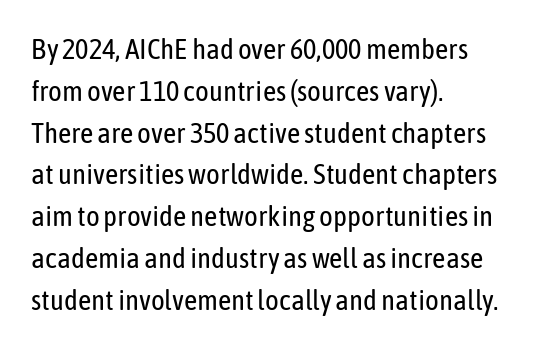
Vertically, the passage feels balanced, rows spaced as you'd expect. This sample uses plain, unmodified letter spacing. Character widths vary here, with narrow letters taking less room than wide ones. A bare baseline throughout the passage.
